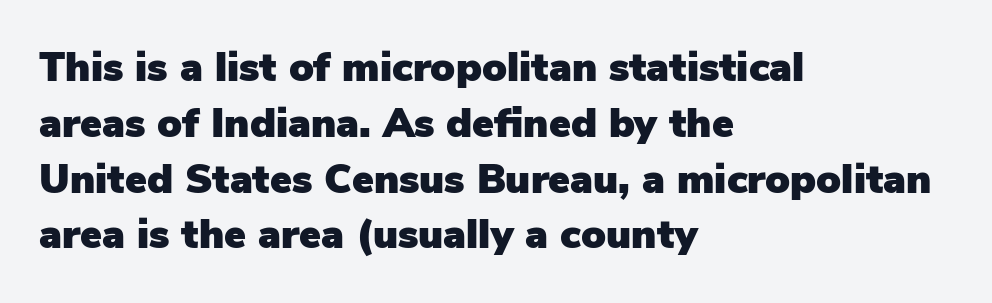
Q: Is the text italic (slanted)? A: No, it is upright.
Q: Is the typeface a serif or a sans-serif typeface? A: Sans-serif.
Q: Is the text underlined? A: No.
Q: How is the paragraph aligned? A: Left-aligned.
Q: Is the spacing between letters normal or unusually wide? A: Normal.
Q: Is the spacing between lines tight, normal or loose? A: Normal.
Q: Width (condensed, normal, or wide)? A: Normal.
Q: Stroke contrast? A: Low.
Q: x-height? A: Medium.
Q: Monospaced? A: No.
